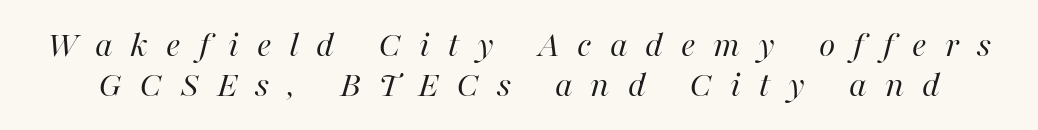
Q: Is the text bold? A: No.
Q: Is the text italic (slanted)? A: Yes, it leans right by about 16 degrees.
Q: Is the text underlined? A: No.
Q: Is the spacing between letters normal or unusually wide? A: Unusually wide.
Q: Is the spacing between lines tight, normal or loose? A: Tight.
Q: Width (condensed, normal, or wide)? A: Normal.
Q: Stroke contrast? A: High.
Q: x-height? A: Medium.
Q: Monospaced? A: No.
